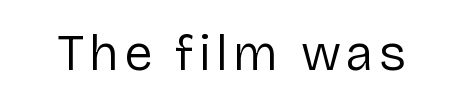
The image shows 51 px regular-weight sans-serif type, upright; set not underlined; low stroke contrast and a medium x-height.
